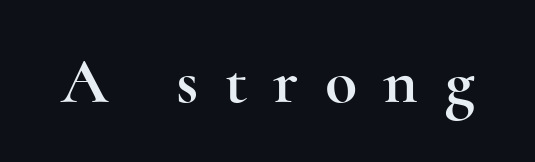
Spacing verdict: proportional, widths tailored to each character. A clean baseline with only descenders dipping below it. Does the lettering tilt? It doesn't — this is upright. This is serif lettering, the kind often seen in printed books. In terms of letterspacing, this is a distinctly airy, spread setting.
